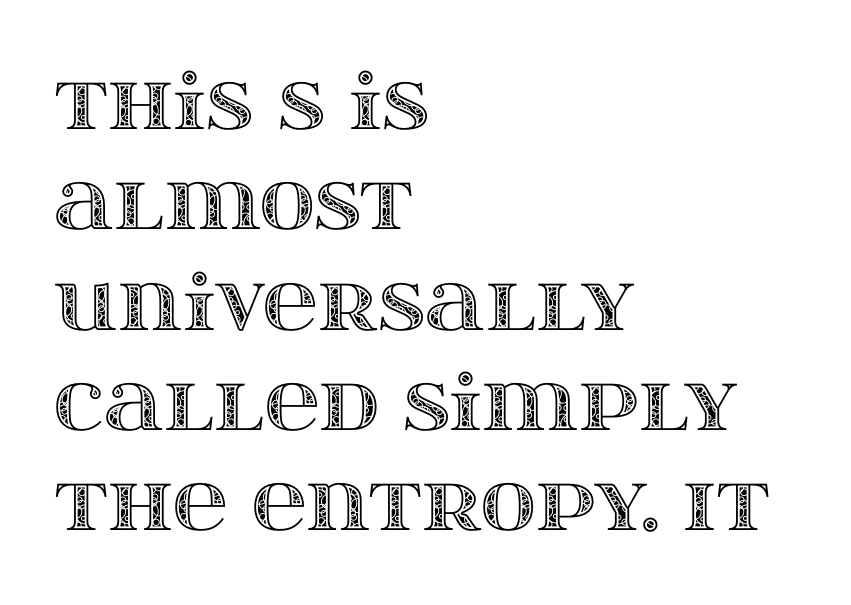
This sample uses an upright cut, with every glyph sitting square on the baseline. Check under the words: just untouched page. The gaps between neighbouring characters are ordinary and unremarkable. Proportional: the letters do not fall into vertical columns.
